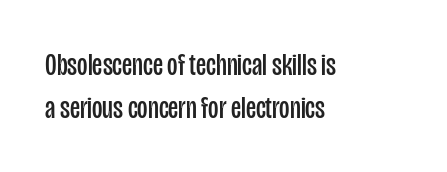
Q: Is the text bold? A: No.
Q: Is the text italic (slanted)? A: No, it is upright.
Q: Is the typeface a serif or a sans-serif typeface? A: Sans-serif.
Q: Is the text underlined? A: No.
Q: How is the paragraph aligned? A: Left-aligned.
Q: Is the spacing between letters normal or unusually wide? A: Normal.
Q: Is the spacing between lines tight, normal or loose? A: Normal.
Q: Width (condensed, normal, or wide)? A: Condensed.
Q: Stroke contrast? A: Low.
Q: x-height? A: Large.
Q: Monospaced? A: No.
